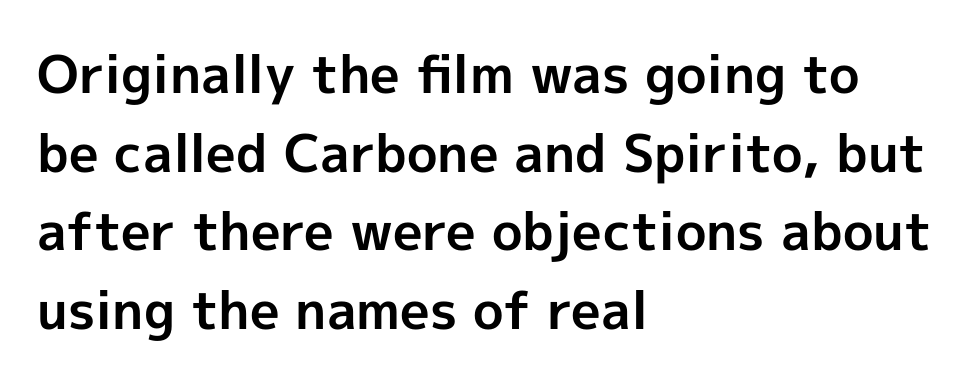
{"serif": "no", "italic": "no", "bold": "yes", "weight": "bold", "width": "normal", "x_height": "medium", "monospaced": "no", "underline": "no", "align": "left", "line_spacing": "normal", "line_spacing_ratio": 1.51, "letter_spacing": "normal", "letter_spacing_em": 0.0, "glyph_px": 52}
